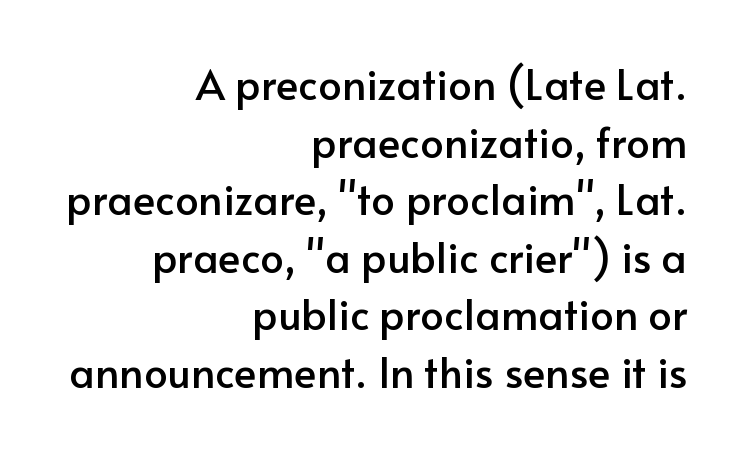
Q: Is the text italic (slanted)? A: No, it is upright.
Q: Is the typeface a serif or a sans-serif typeface? A: Sans-serif.
Q: Is the text underlined? A: No.
Q: How is the paragraph aligned? A: Right-aligned.
Q: Is the spacing between letters normal or unusually wide? A: Normal.
Q: Is the spacing between lines tight, normal or loose? A: Normal.
Q: Width (condensed, normal, or wide)? A: Normal.
Q: Stroke contrast? A: Low.
Q: x-height? A: Small.
Q: Monospaced? A: No.
